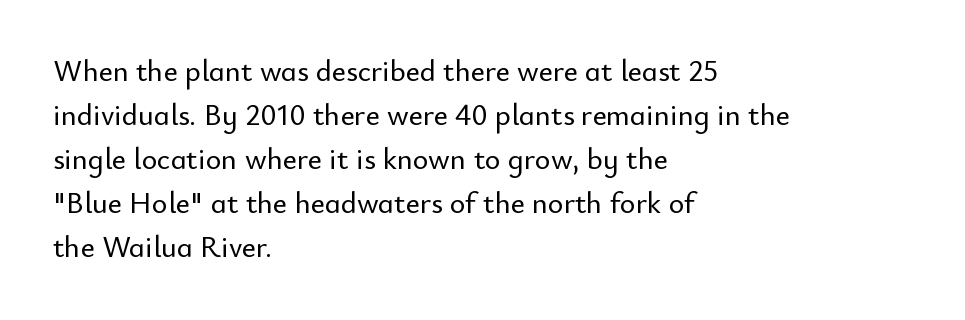
The image shows 30 px sans-serif type, upright; set left-aligned, normal line spacing (1.47x), normal letter spacing, not underlined; low stroke contrast and a small x-height.
